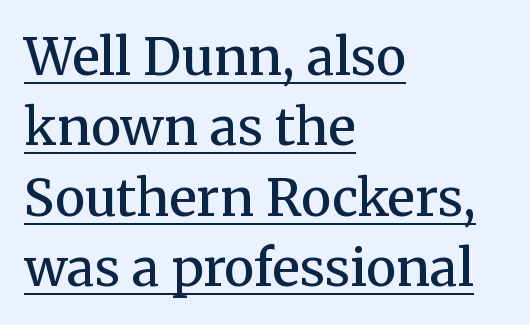
Q: Is the text bold? A: Semi-bold.
Q: Is the text italic (slanted)? A: No, it is upright.
Q: Is the typeface a serif or a sans-serif typeface? A: Serif.
Q: Is the text underlined? A: Yes.
Q: How is the paragraph aligned? A: Left-aligned.
Q: Is the spacing between letters normal or unusually wide? A: Normal.
Q: Is the spacing between lines tight, normal or loose? A: Normal.
Q: Width (condensed, normal, or wide)? A: Normal.
Q: Stroke contrast? A: Medium.
Q: x-height? A: Medium.
Q: Monospaced? A: No.
